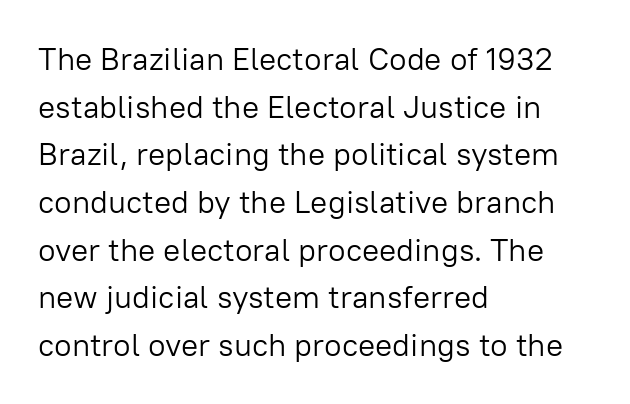
A typesetter would mark this as roman, not italic. One-word summary of the alignment: left. Default kerning and tracking; the words read as compact shapes. Each new line begins a customary step beneath the previous one. Typographically, this falls in the sans-serif category. Here the designer chose a conventional face with non-uniform glyph widths.
